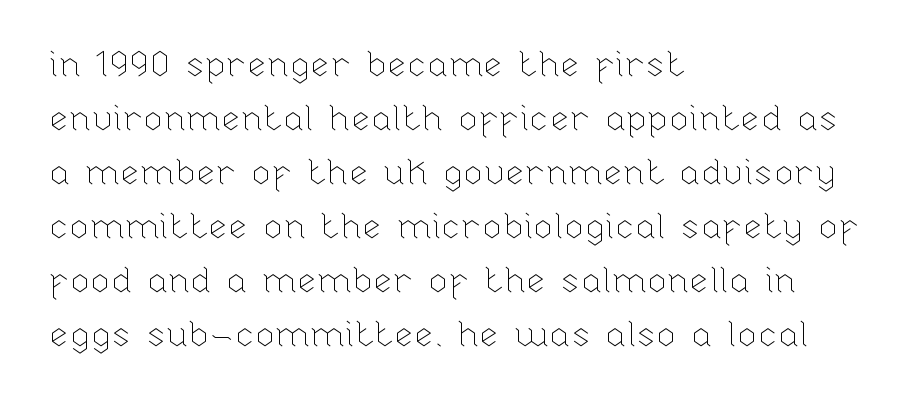
Q: Is the text bold? A: No.
Q: Is the text italic (slanted)? A: No, it is upright.
Q: Is the text underlined? A: No.
Q: How is the paragraph aligned? A: Left-aligned.
Q: Is the spacing between letters normal or unusually wide? A: Normal.
Q: Is the spacing between lines tight, normal or loose? A: Normal.
Q: Width (condensed, normal, or wide)? A: Normal.
Q: Stroke contrast? A: Low.
Q: x-height? A: Medium.
Q: Monospaced? A: No.
